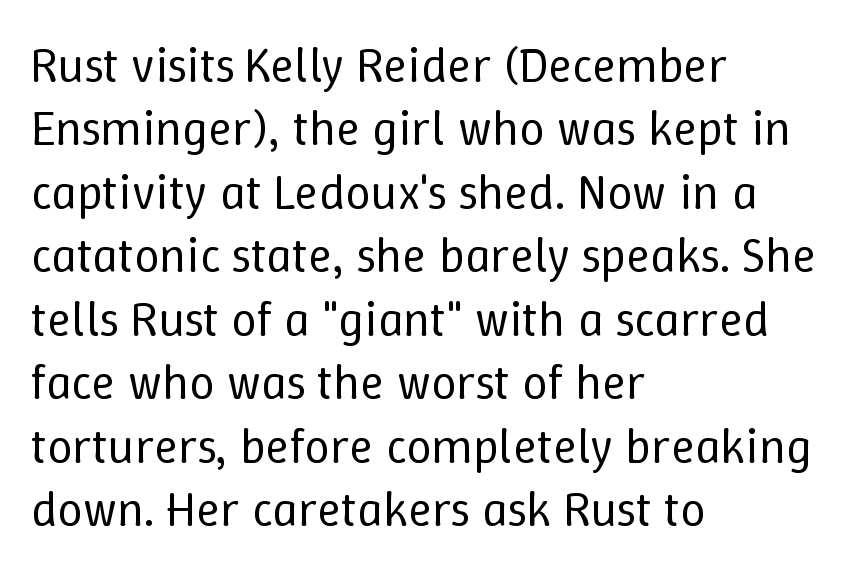
Leading matches the norm, producing a regular column. The letters advance in unequal steps, a hallmark of proportional type. Stem width sits at or under what a default text font uses. This is roman type, the default non-slanted kind. This rendering uses left alignment, leaving the right contour irregular.
